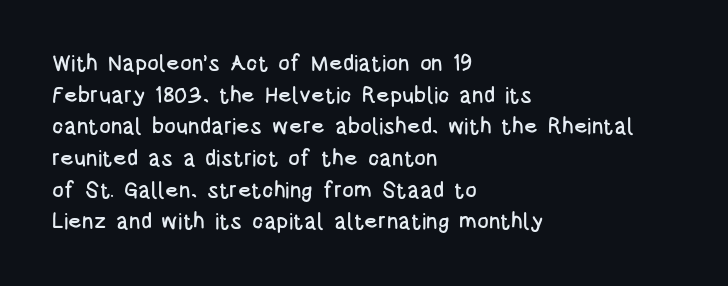
Q: Is the text italic (slanted)? A: No, it is upright.
Q: Is the text underlined? A: No.
Q: How is the paragraph aligned? A: Left-aligned.
Q: Is the spacing between letters normal or unusually wide? A: Normal.
Q: Is the spacing between lines tight, normal or loose? A: Normal.
